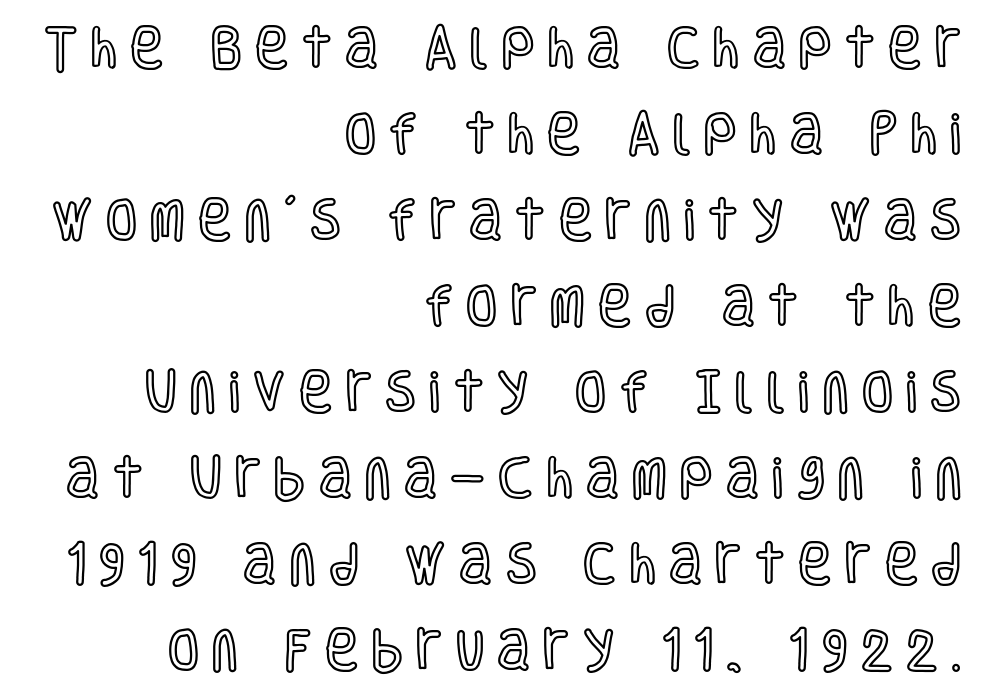
Q: Is the text italic (slanted)? A: No, it is upright.
Q: Is the text underlined? A: No.
Q: How is the paragraph aligned? A: Right-aligned.
Q: Is the spacing between letters normal or unusually wide? A: Unusually wide.
Q: Is the spacing between lines tight, normal or loose? A: Loose.
Q: Width (condensed, normal, or wide)? A: Condensed.
Q: x-height? A: Large.
Q: Monospaced? A: No.
